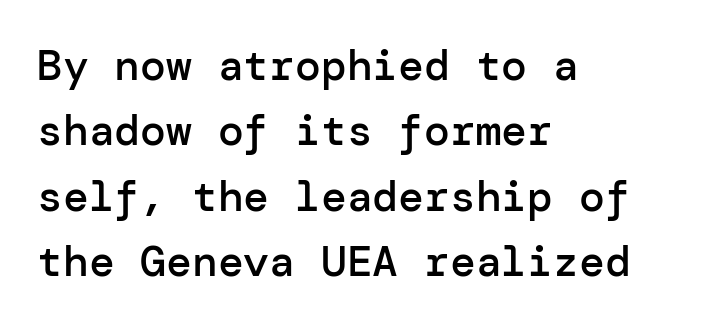
{"serif": "no", "italic": "no", "bold": "semi", "weight": "semibold", "width": "normal", "stroke_contrast": "low", "x_height": "medium", "underline": "no", "align": "left", "line_spacing": "normal", "line_spacing_ratio": 1.52, "letter_spacing": "normal", "letter_spacing_em": 0.0, "glyph_px": 43}
